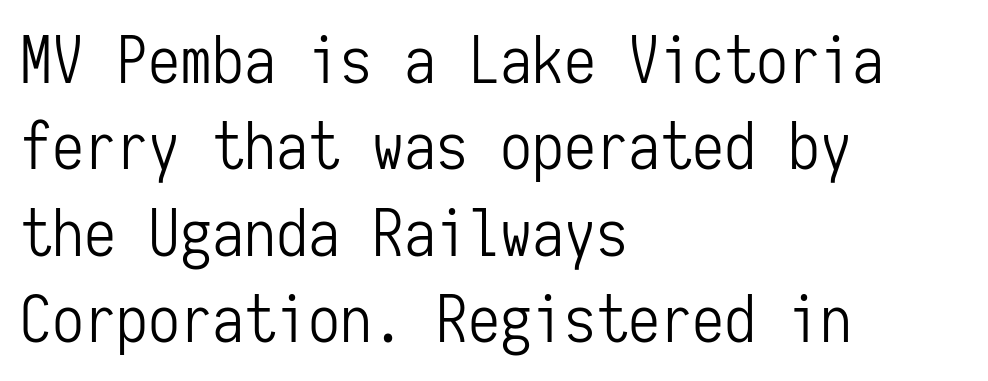
Does extra space separate the letters? No, they use regular spacing. Is the type heavy? It reads as light-to-regular instead. Here the designer chose a console-style face with uniform glyph widths. This is sans-serif lettering, the kind often seen on screens and signage. One-word summary of the alignment: left. Summary of vertical rhythm: regular, with standard interline spacing.
